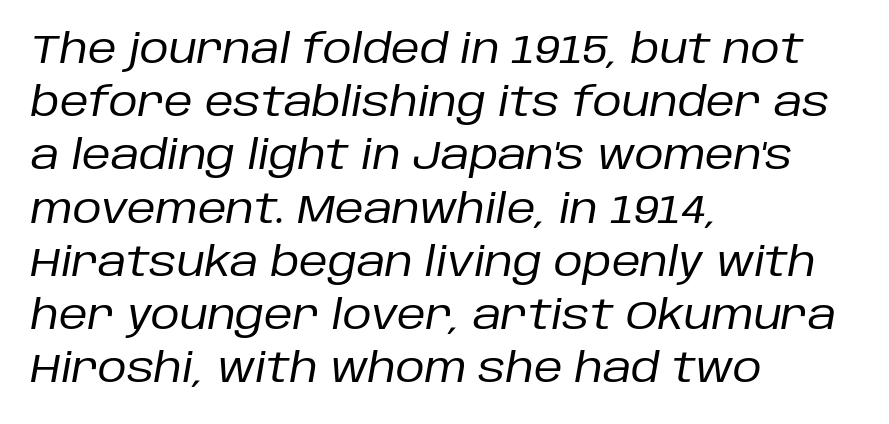
The image shows 40 px regular-weight type, italic (leaning right); set left-aligned, normal line spacing (1.33x), normal letter spacing, not underlined; low stroke contrast and a large x-height.
